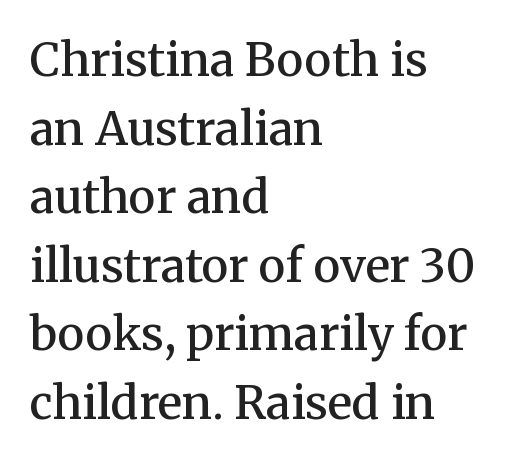
Style check: upright. The passage shown stacks its lines at a standard gap. Short and long lines alike share a common starting point at left. This is the in-between weight designers call semibold or demi. Serif or sans? Serif — the stroke terminals have little feet.
